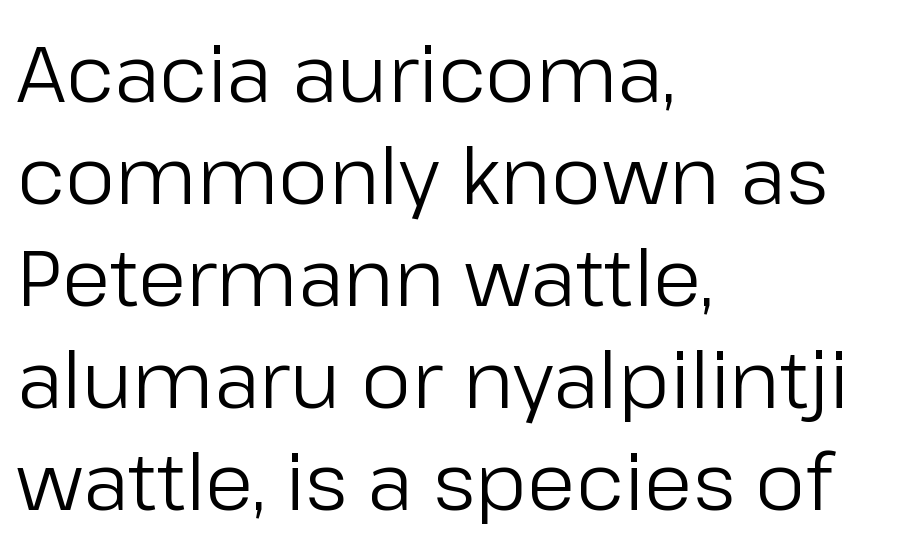
The image shows 79 px regular-weight sans-serif type, upright; set left-aligned, normal line spacing (1.29x), normal letter spacing, not underlined; low stroke contrast and a medium x-height.
